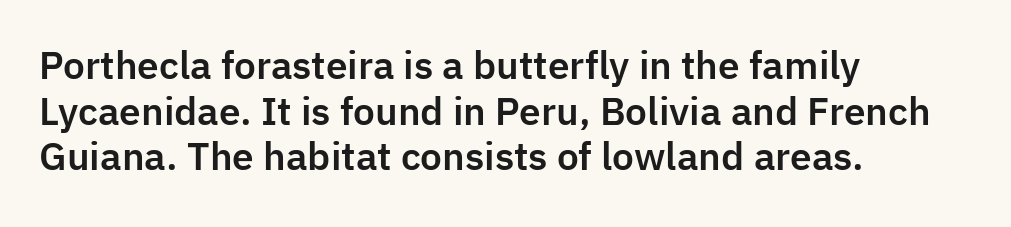
Q: Is the text italic (slanted)? A: No, it is upright.
Q: Is the typeface a serif or a sans-serif typeface? A: Sans-serif.
Q: Is the text underlined? A: No.
Q: How is the paragraph aligned? A: Left-aligned.
Q: Is the spacing between letters normal or unusually wide? A: Normal.
Q: Width (condensed, normal, or wide)? A: Normal.
Q: Stroke contrast? A: Low.
Q: x-height? A: Medium.
Q: Monospaced? A: No.
